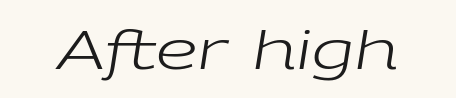
Characters follow at the spacing the type designer built in. Anything drawn beneath the words? Only blank space. Stems and bowls with no extra thickness — not bold. This sample uses an oblique cut, with every glyph tilted off the vertical. These lines are rendered in a variable-pitch font.
